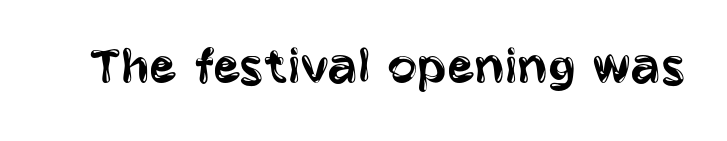
Each letter keeps its own natural width here, so spacing adapts to shape. The typography opts for an upright posture over an oblique one. Glance below the letters and you will spot only blank space. Heaviness? Minimal to ordinary, like unemphasized prose. No extra tracking has been applied to these lines.
